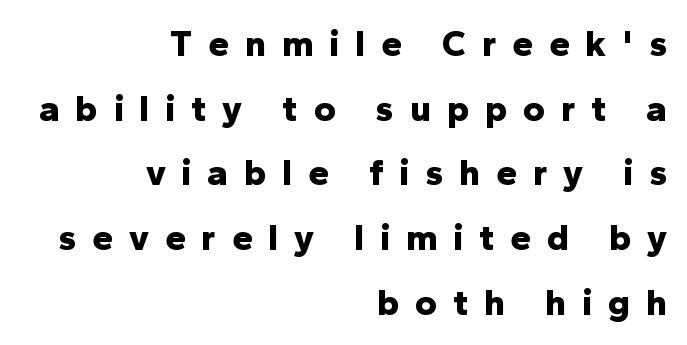
Q: Is the text bold? A: Yes.
Q: Is the text italic (slanted)? A: No, it is upright.
Q: Is the typeface a serif or a sans-serif typeface? A: Sans-serif.
Q: Is the text underlined? A: No.
Q: How is the paragraph aligned? A: Right-aligned.
Q: Is the spacing between letters normal or unusually wide? A: Unusually wide.
Q: Width (condensed, normal, or wide)? A: Normal.
Q: Stroke contrast? A: Low.
Q: x-height? A: Medium.
Q: Monospaced? A: No.
